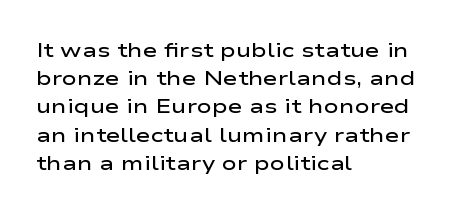
This is moderately heavy type, rendered in semibold. A bare baseline throughout the passage. Caption: standard tracking, unaltered. A typesetter would mark this as roman, not italic. The rows are spaced the way most documents space them. A classic flush-left, rag-right setting is used for this passage.
